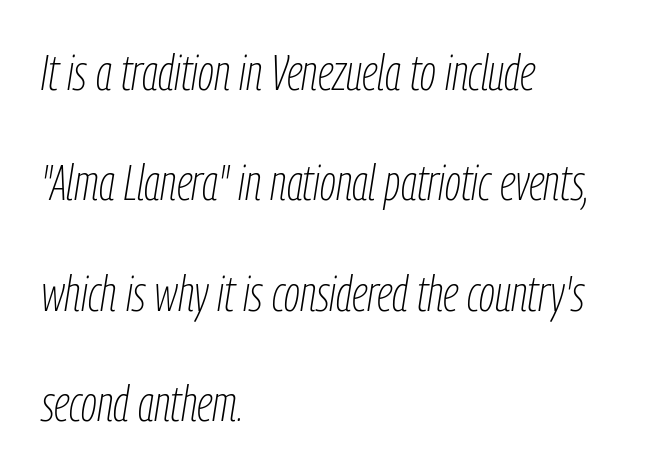
Summary of vertical rhythm: relaxed, with wide interline spacing. Quick note: italic. This rendering uses left alignment, leaving the right contour irregular. The face used here is proportionally spaced, like ordinary book or web type.
